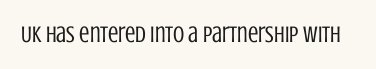
The image shows 23 px text type, upright; set normal letter spacing, not underlined.
